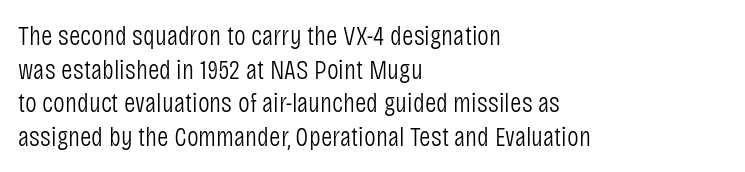
The image shows 28 px light, condensed sans-serif type, upright; set left-aligned, line spacing 1.2x, normal letter spacing, not underlined; low stroke contrast and a large x-height.
